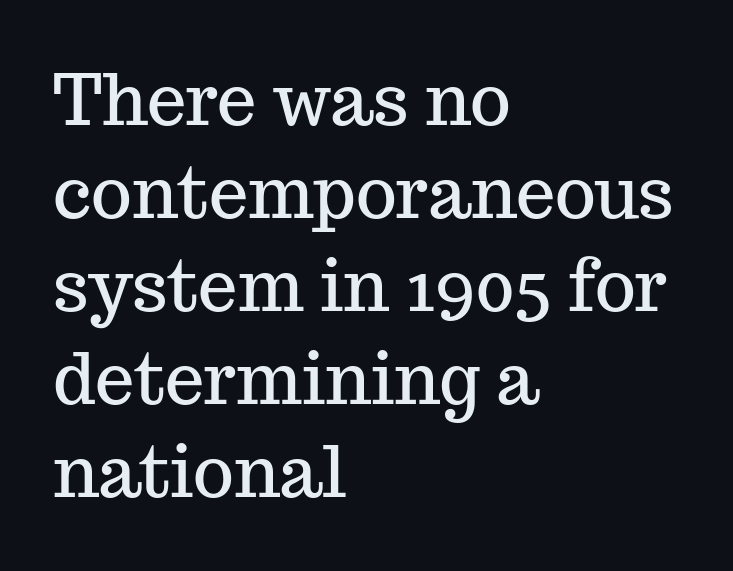
{"serif": "yes", "italic": "no", "width": "normal", "stroke_contrast": "medium", "x_height": "medium", "monospaced": "no", "underline": "no", "align": "left", "line_spacing": "normal", "line_spacing_ratio": 1.33, "letter_spacing": "normal", "letter_spacing_em": 0.0, "glyph_px": 70}
